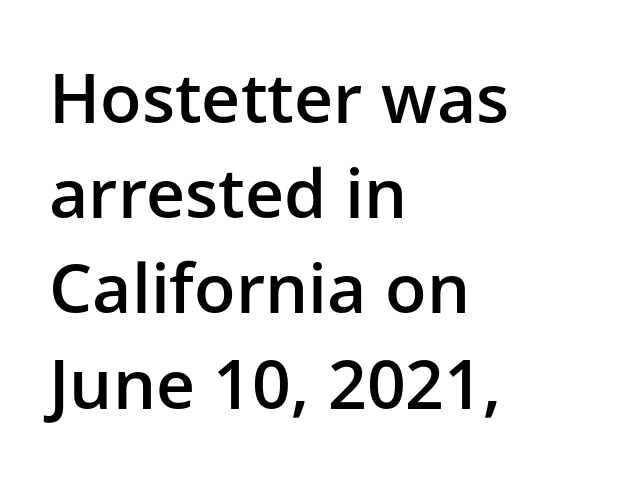
This rendering uses left alignment, leaving the right contour irregular. The typesetting leans somewhat heavy: a semibold. Letterform terminals end flat and unadorned throughout the passage. Every character sits straight up, as roman type does. What stands out about the letter spacing? Nothing — it is the standard amount. This sample has the flowing, uneven cadence of proportional lettering.
